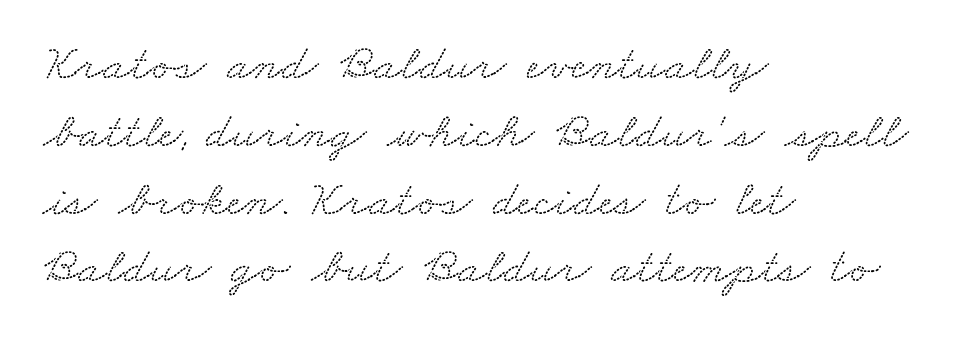
{"width": "wide", "stroke_contrast": "low", "x_height": "small", "monospaced": "no", "underline": "no", "align": "left", "line_spacing": "normal", "line_spacing_ratio": 1.33, "letter_spacing": "normal", "letter_spacing_em": 0.0, "glyph_px": 51}
